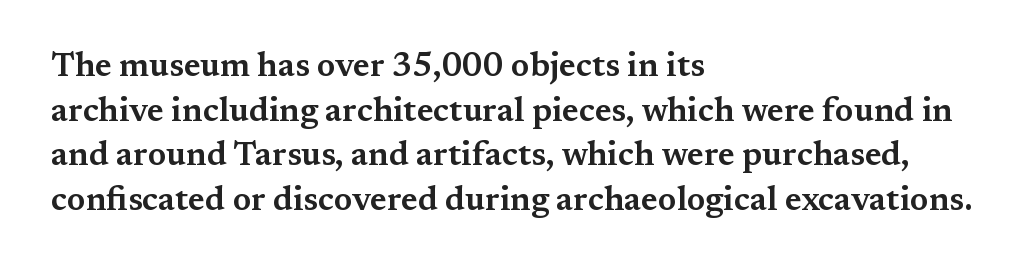
{"serif": "yes", "italic": "no", "width": "wide", "stroke_contrast": "medium", "x_height": "medium", "monospaced": "no", "underline": "no", "align": "left", "line_spacing": "normal", "line_spacing_ratio": 1.35, "letter_spacing": "normal", "letter_spacing_em": 0.0, "glyph_px": 33}
